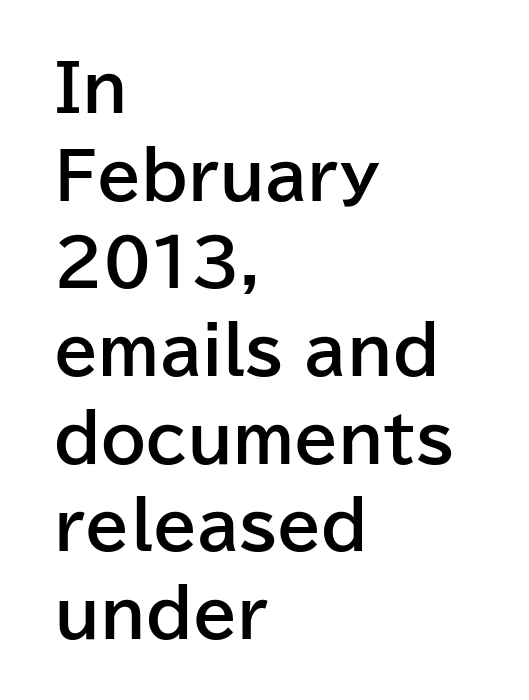
Lines of text with bare space underneath. You can tell from the bare stems that sans-serif type was used. These words are printed bold, with thick strokes throughout. You could call the tracking neutral — neither tight nor loose. Summary of vertical rhythm: regular, with standard interline spacing.
